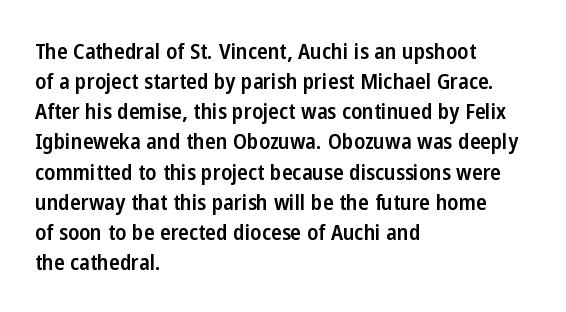
Q: Is the text bold? A: Semi-bold.
Q: Is the text italic (slanted)? A: No, it is upright.
Q: Is the text underlined? A: No.
Q: How is the paragraph aligned? A: Left-aligned.
Q: Is the spacing between letters normal or unusually wide? A: Normal.
Q: Is the spacing between lines tight, normal or loose? A: Normal.
